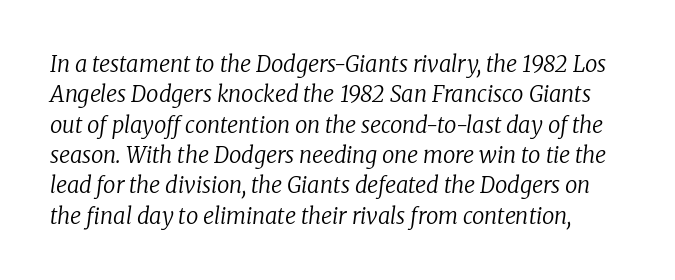
The image shows 22 px text type, italic (leaning right); set normal line spacing (1.38x), normal letter spacing, not underlined.
